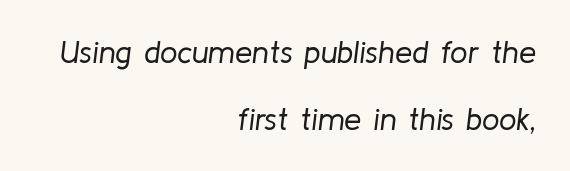
The image shows 31 px regular-weight type, italic (leaning right); set right-aligned, loose line spacing (2.15x), normal letter spacing, not underlined; low stroke contrast and a medium x-height.
